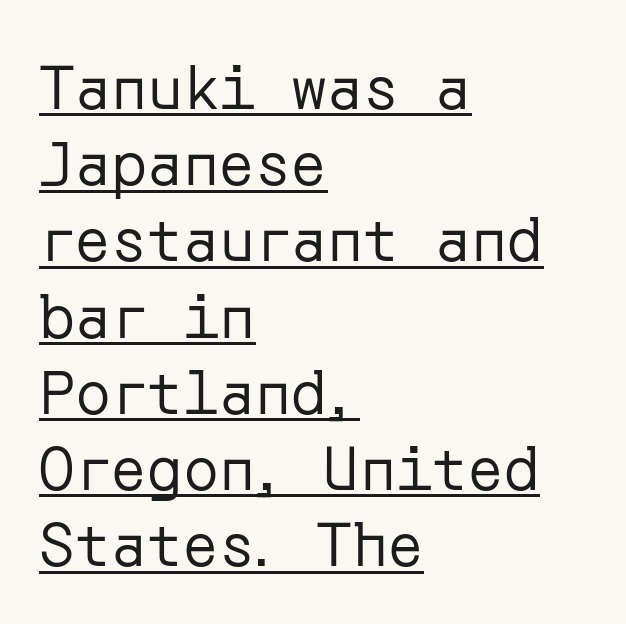
These characters rest on top of a visible drawn line. If you drew a ruler down the left edge, every line would touch it. No extra ink here — the face is not bold. Observe the absence of serifs on each vertical stroke in this sample. Vertically, the passage feels balanced, rows spaced as you'd expect. Observe the ordinary spacing: letters are neighbours, not strangers.
